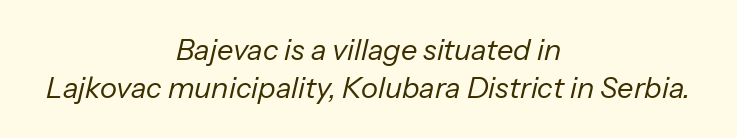
The image shows 29 px regular-weight type, italic (leaning right); set centered, normal line spacing (1.31x), normal letter spacing, not underlined; low stroke contrast and a medium x-height.
